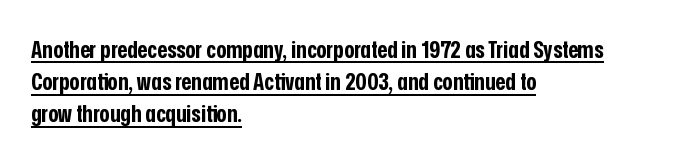
The image shows 24 px bold type, upright; set left-aligned, normal line spacing (1.34x), normal letter spacing, underlined.
